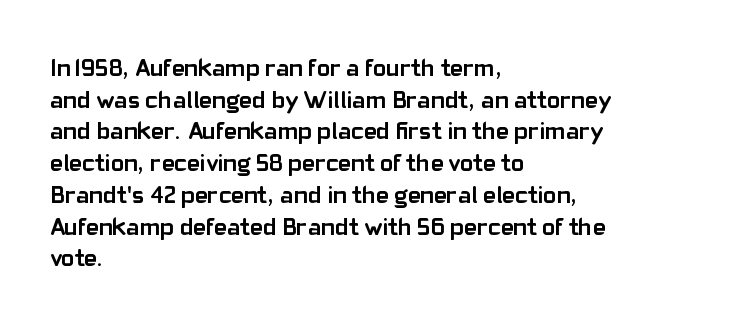
{"italic": "no", "bold": "yes", "underline": "no", "align": "left", "line_spacing": "normal", "line_spacing_ratio": 1.27, "letter_spacing": "normal", "letter_spacing_em": 0.0, "glyph_px": 25}
